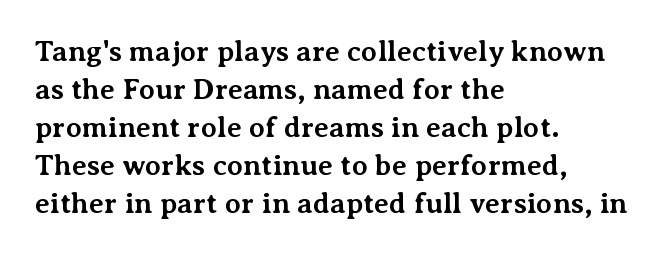
Note: serifs present on the glyphs. If you drew a line through each stem, it would be perfectly vertical. The face used here has the dense, thick strokes of a bold. A bare baseline throughout the passage. These lines stack with their left ends in a neat column.
